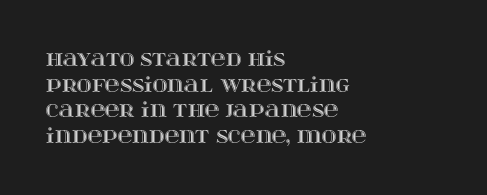
{"italic": "no", "underline": "no", "align": "left", "line_spacing": "normal", "line_spacing_ratio": 1.28, "letter_spacing": "normal", "letter_spacing_em": 0.0, "glyph_px": 20}
